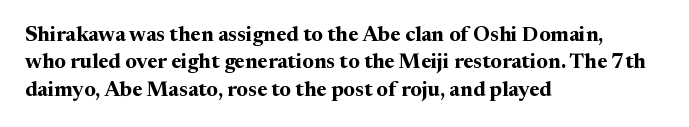
{"italic": "no", "bold": "yes", "underline": "no", "align": "left", "line_spacing": "normal", "line_spacing_ratio": 1.3, "letter_spacing": "normal", "letter_spacing_em": 0.0, "glyph_px": 21}
